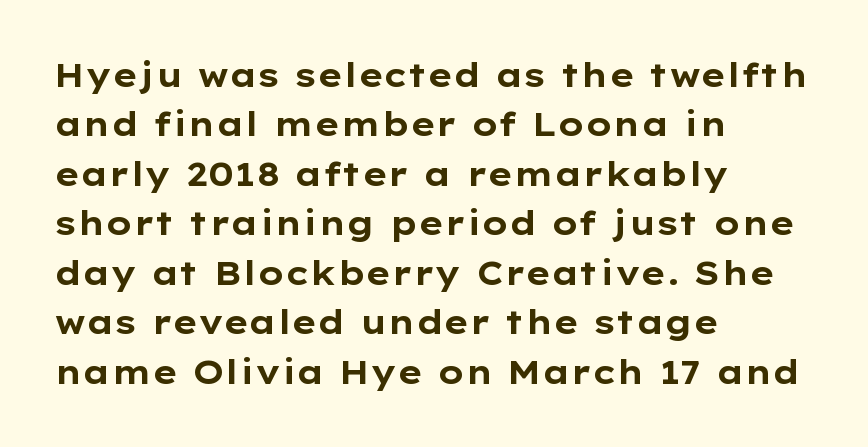
{"serif": "no", "italic": "no", "bold": "yes", "weight": "bold", "width": "wide", "stroke_contrast": "low", "x_height": "medium", "monospaced": "no", "underline": "no", "align": "left", "line_spacing": "normal", "line_spacing_ratio": 1.5, "letter_spacing": "normal", "letter_spacing_em": 0.0, "glyph_px": 33}
